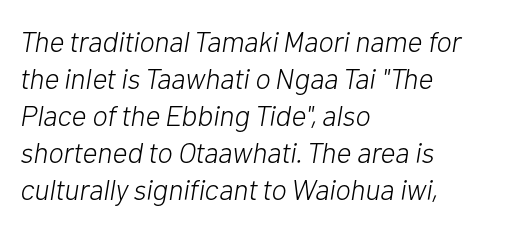
Honestly, the row spacing looks completely unremarkable. Students, note that the glyphs here touch the page at normal intervals. The specimen omits any rule beneath the text block's lines. Casual observation: everything's shoved over to the left. Designer's note — italics engaged. No extra ink here — the face is not bold.
